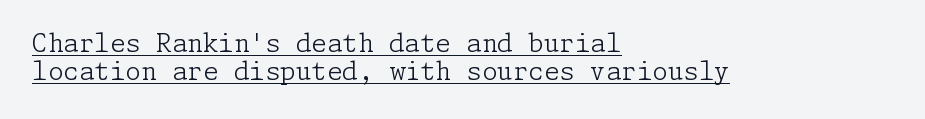
{"italic": "no", "bold": "no", "underline": "yes", "align": "left", "line_spacing": "tight", "line_spacing_ratio": 1.14, "letter_spacing": "normal", "letter_spacing_em": 0.0, "glyph_px": 25}
